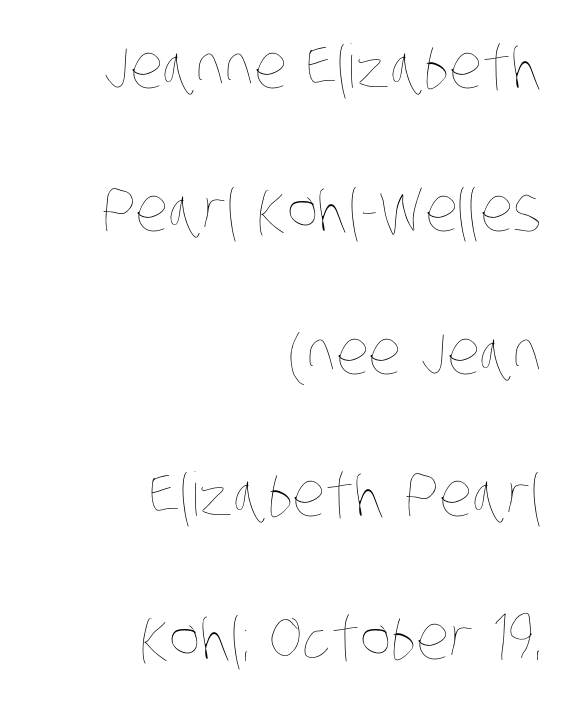
{"bold": "no", "weight": "thin", "width": "condensed", "stroke_contrast": "low", "x_height": "large", "monospaced": "no", "underline": "no", "align": "right", "line_spacing": "loose", "line_spacing_ratio": 2.38, "letter_spacing": "normal", "letter_spacing_em": 0.0, "glyph_px": 60}
